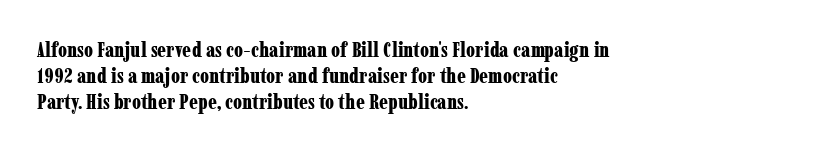
The strokes are fattened all the way to bold. Visually the block forms a straight wall on the left and a jagged coastline on the right. A typesetter would mark this as roman, not italic. The words here are not underlined.
